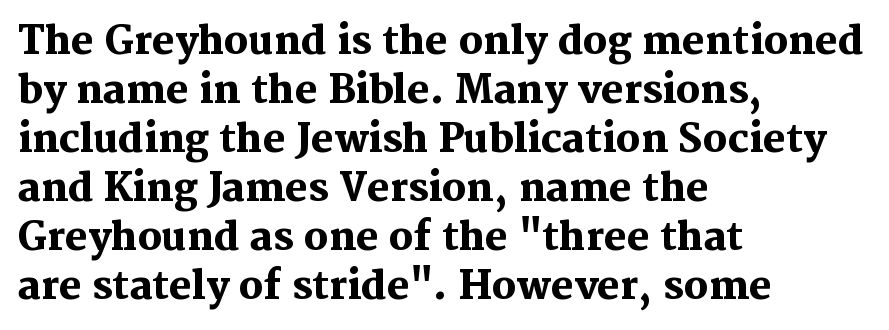
Alignment: flush left. A serif font was chosen for this passage. Students, observe: this is what conventionally led text looks like. You can tell it's not italic because the verticals are truly vertical.
